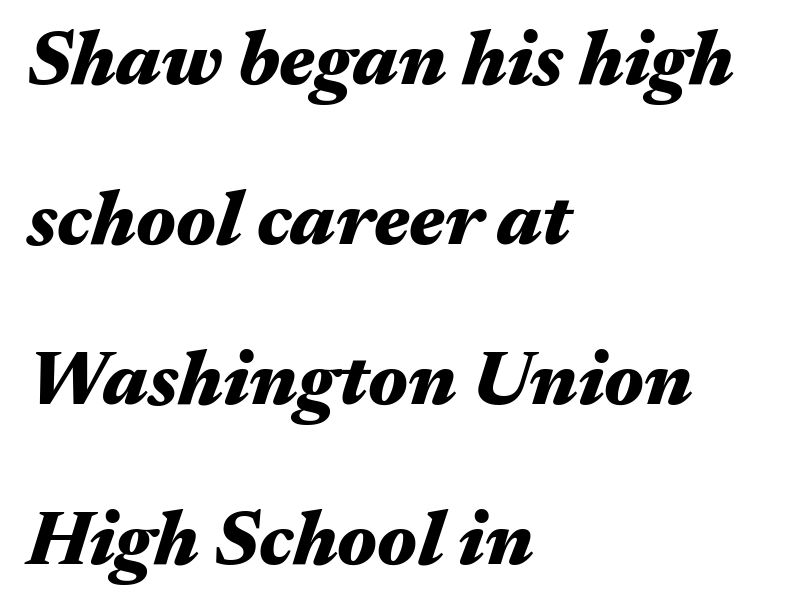
Q: Is the text bold? A: Yes.
Q: Is the text italic (slanted)? A: Yes, it leans right by about 17 degrees.
Q: Is the text underlined? A: No.
Q: How is the paragraph aligned? A: Left-aligned.
Q: Is the spacing between letters normal or unusually wide? A: Normal.
Q: Is the spacing between lines tight, normal or loose? A: Loose.
Q: Width (condensed, normal, or wide)? A: Wide.
Q: Stroke contrast? A: Medium.
Q: x-height? A: Medium.
Q: Monospaced? A: No.
